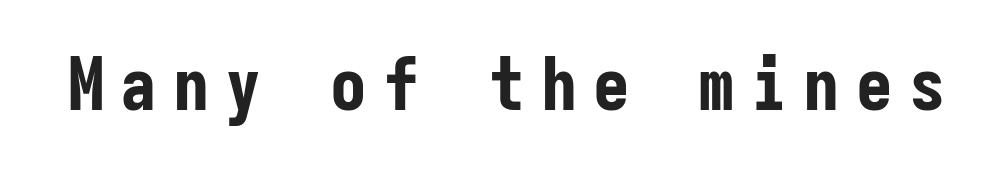
{"serif": "no", "italic": "no", "bold": "yes", "weight": "bold", "width": "condensed", "stroke_contrast": "low", "x_height": "medium", "monospaced": "yes", "underline": "no", "letter_spacing": "wide", "letter_spacing_em": 0.22, "glyph_px": 73}
